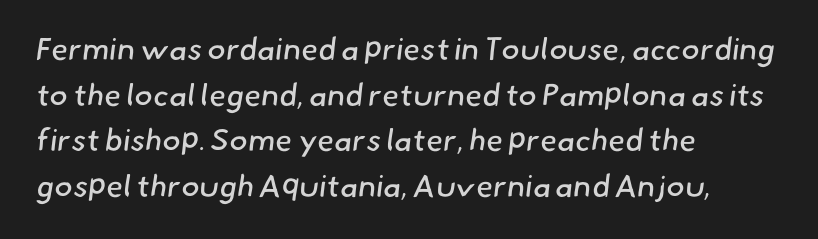
The image shows 31 px regular-weight sans-serif type; set left-aligned, normal line spacing (1.47x), normal letter spacing, not underlined; low stroke contrast and a small x-height.
